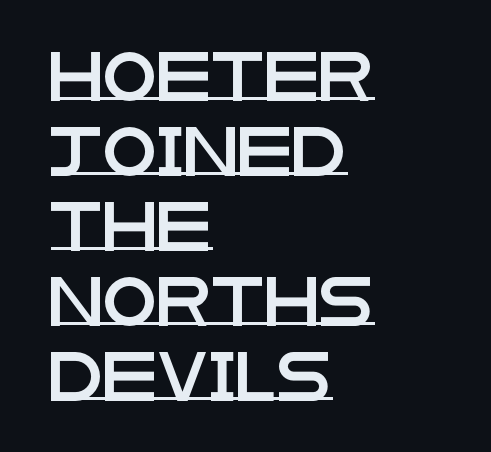
The image shows 49 px wide sans-serif type, upright; set left-aligned, normal line spacing (1.53x), normal letter spacing, underlined; low stroke contrast and a large x-height.
